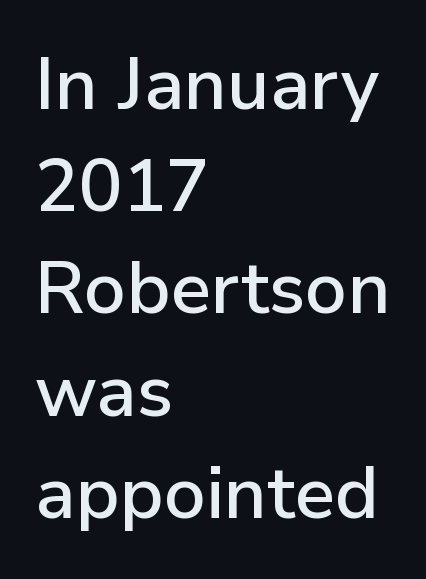
In terms of letterspacing, this is plain default setting. To sum up the face: it is a sans, with no serifs. The letters advance in unequal steps, a hallmark of proportional type. Baseline-to-baseline distance is the conventional proportion of letter height. All the whitespace from short lines collects on the right.
